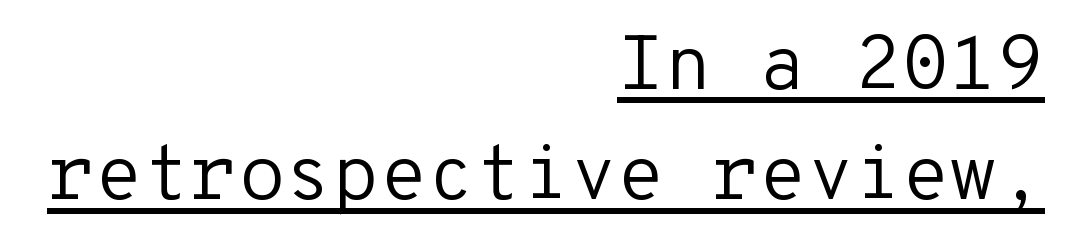
Q: Is the text bold? A: No.
Q: Is the text italic (slanted)? A: No, it is upright.
Q: Is the typeface a serif or a sans-serif typeface? A: Sans-serif.
Q: Is the text underlined? A: Yes.
Q: How is the paragraph aligned? A: Right-aligned.
Q: Is the spacing between letters normal or unusually wide? A: Normal.
Q: Is the spacing between lines tight, normal or loose? A: Normal.
Q: Width (condensed, normal, or wide)? A: Normal.
Q: Stroke contrast? A: Low.
Q: x-height? A: Medium.
Q: Monospaced? A: Yes.
